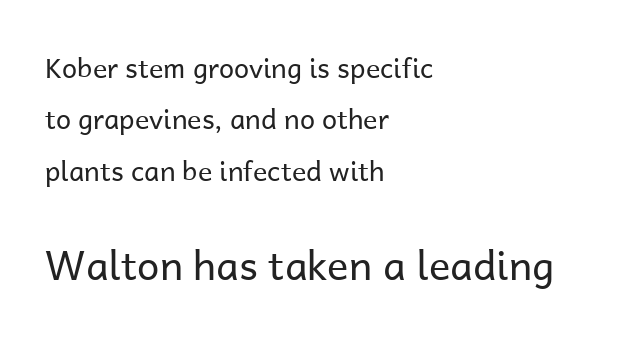
{"serif": "no", "italic": "no", "bold": "no", "weight": "regular", "width": "normal", "stroke_contrast": "low", "x_height": "medium", "monospaced": "no", "underline": "no", "align": "left", "line_spacing": "loose", "line_spacing_ratio": 1.9, "letter_spacing": "normal", "letter_spacing_em": 0.0, "larger_block": "second", "size_ratio": 1.48, "glyph_px": 40}
